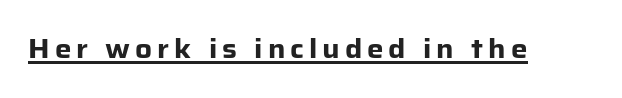
Q: Is the text bold? A: Yes.
Q: Is the text italic (slanted)? A: No, it is upright.
Q: Is the text underlined? A: Yes.
